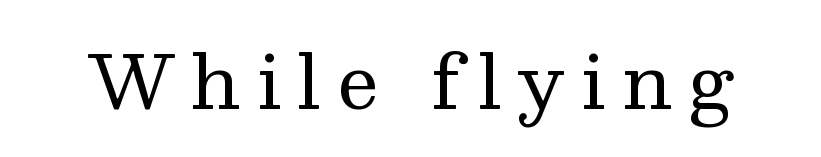
The image shows 74 px regular-weight serif type, upright; set unusually wide letter spacing (+0.21 em), not underlined; medium stroke contrast and a medium x-height.
